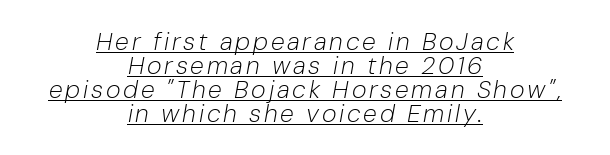
{"italic": "yes", "lean": "right", "slant_degrees": 10, "bold": "no", "underline": "yes", "align": "center", "line_spacing": "tight", "line_spacing_ratio": 0.96, "glyph_px": 25}
